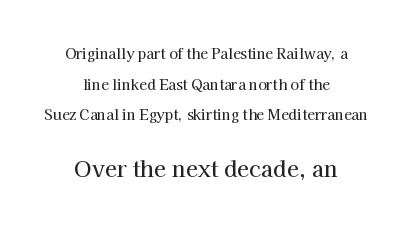
Q: Is the text italic (slanted)? A: No, it is upright.
Q: Is the text underlined? A: No.
Q: How is the paragraph aligned? A: Centered.
Q: Is the spacing between letters normal or unusually wide? A: Normal.
Q: Is the spacing between lines tight, normal or loose? A: Loose.
Q: Which block of text is set in a larger size, the first (top) or the second (bottom)? A: The second (bottom) one.
